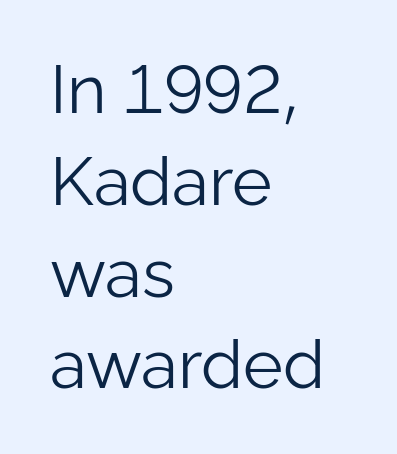
The image shows 68 px light sans-serif type, upright; set left-aligned, normal line spacing (1.35x), normal letter spacing, not underlined; low stroke contrast and a medium x-height.
